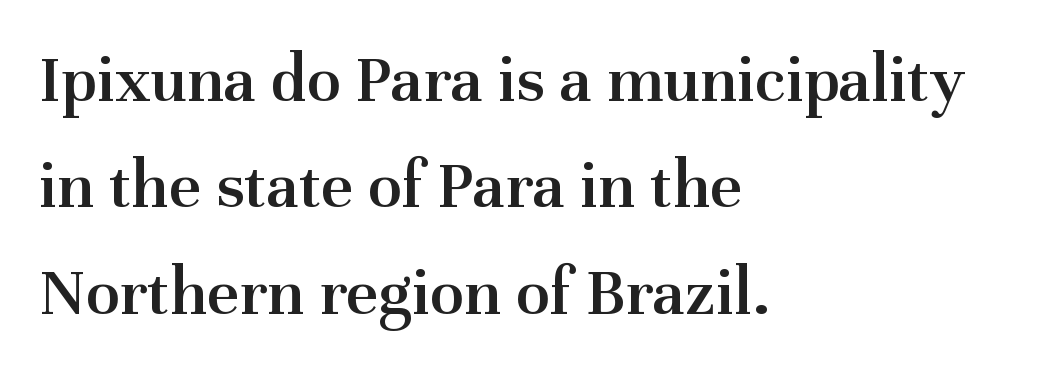
{"serif": "yes", "italic": "no", "bold": "semi", "weight": "semibold", "width": "normal", "stroke_contrast": "medium", "x_height": "medium", "monospaced": "no", "underline": "no", "align": "left", "line_spacing": "normal", "line_spacing_ratio": 1.52, "letter_spacing": "normal", "letter_spacing_em": 0.0, "glyph_px": 70}
